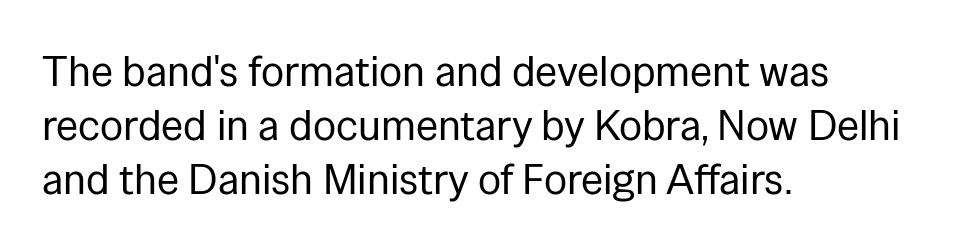
Tracking value appears to be zero — textbook default spacing. Descender tails drop into unmarked territory. The passage shown is not bold in any degree. The rendering uses natural spacing where letterforms have individual widths. Leftover space on each line is placed entirely after the last word. Designer's note — italics off, roman on.
